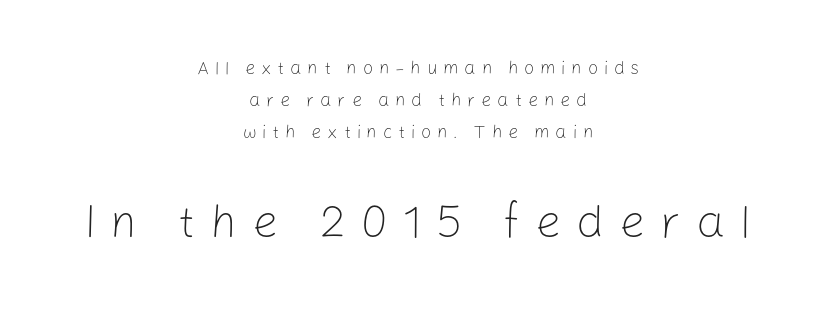
The cut favours lightness, reaching ordinary text weight at its darkest. Type without underlining. Grotesque or geometric, the face here clearly has no serifs. Ascenders rise straight up at ninety degrees. Each word looks stretched out because of the extra space between its letters.
